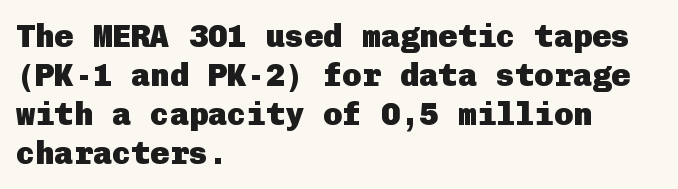
The image shows 32 px heavy sans-serif type, upright; set left-aligned, line spacing 1.22x, normal letter spacing, not underlined; low stroke contrast and a medium x-height.
